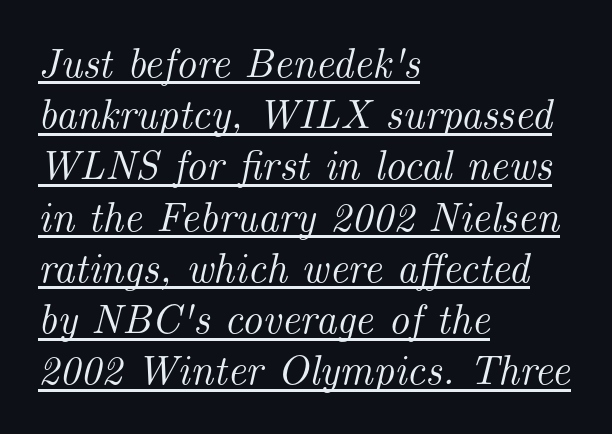
{"serif": "yes", "italic": "yes", "lean": "right", "slant_degrees": 14, "width": "normal", "stroke_contrast": "medium", "x_height": "small", "monospaced": "no", "underline": "yes", "align": "left", "line_spacing": "normal", "line_spacing_ratio": 1.25, "letter_spacing": "normal", "letter_spacing_em": 0.0, "glyph_px": 41}
